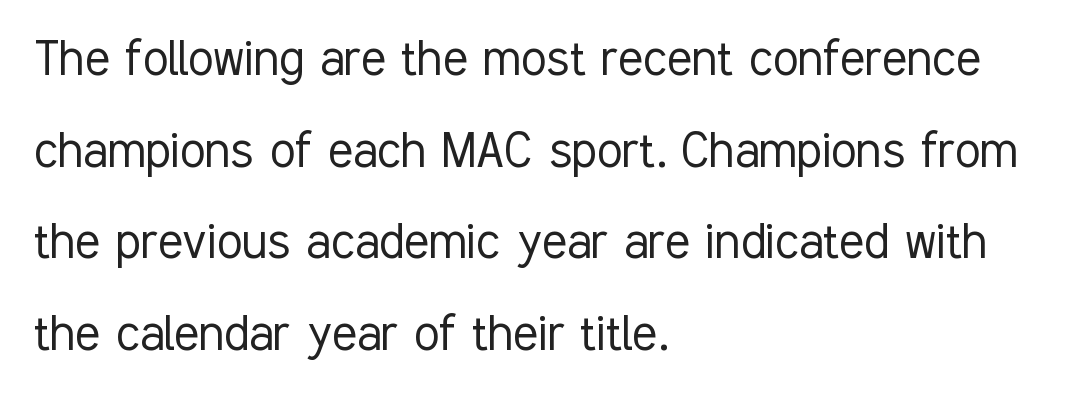
The image shows 58 px light, condensed sans-serif type, upright; set left-aligned, normal line spacing (1.58x), normal letter spacing, not underlined; low stroke contrast and a medium x-height.
